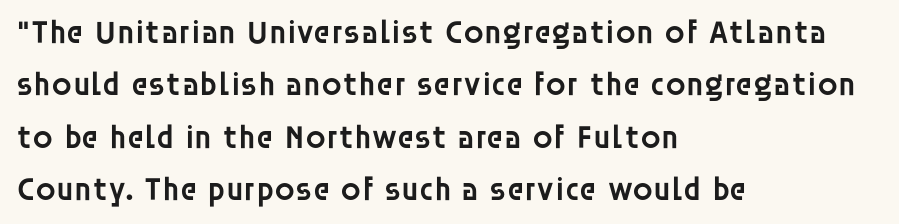
{"serif": "no", "italic": "no", "bold": "semi", "weight": "semibold", "width": "normal", "stroke_contrast": "low", "x_height": "large", "monospaced": "no", "underline": "no", "align": "left", "line_spacing": "normal", "line_spacing_ratio": 1.59, "letter_spacing": "normal", "letter_spacing_em": 0.0, "glyph_px": 33}
